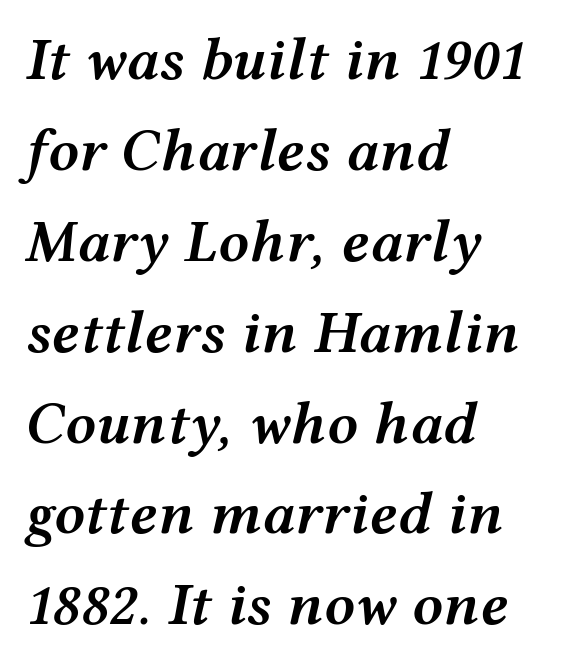
The lettering tilts uniformly, giving the passage an italic look. Nobody drew a line under any word here. Note the varied advance widths — an 'i' is clearly narrower than an 'm'. Notice how descenders clear the ascenders below comfortably — that's standard leading.
